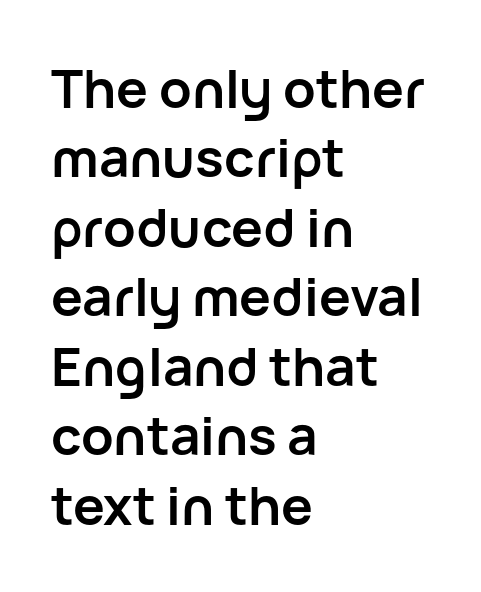
{"serif": "no", "italic": "no", "bold": "yes", "weight": "semibold", "width": "normal", "stroke_contrast": "low", "x_height": "medium", "monospaced": "no", "underline": "no", "align": "left", "line_spacing": "normal", "line_spacing_ratio": 1.31, "letter_spacing": "normal", "letter_spacing_em": 0.0, "glyph_px": 53}
